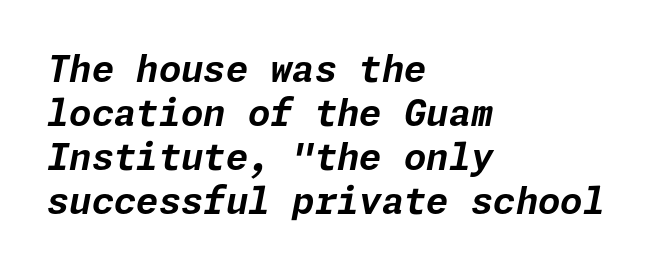
{"italic": "yes", "lean": "right", "slant_degrees": 11, "bold": "yes", "weight": "bold", "width": "normal", "stroke_contrast": "low", "x_height": "medium", "underline": "no", "align": "left", "line_spacing_ratio": 1.22, "letter_spacing": "normal", "letter_spacing_em": 0.0, "glyph_px": 36}
